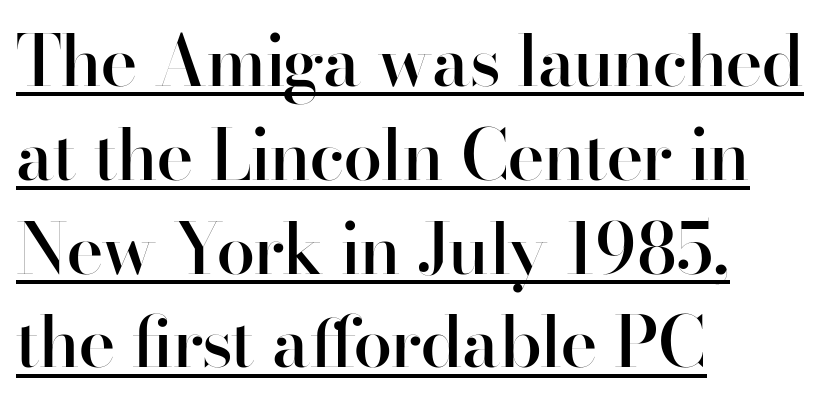
You can tell it's not italic because the verticals are truly vertical. The glyphs have the mass of a demibold cut, below bold. Is there much room between lines? A standard amount, neither cramped nor airy. The face used here appears with an underline applied. The lines are quadded left. Proportional: the letters do not fall into vertical columns.
